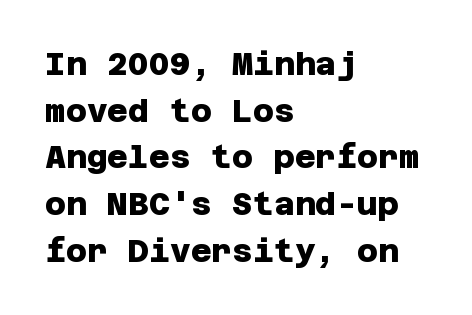
The image shows 32 px heavy sans-serif type; set left-aligned, normal line spacing (1.46x), normal letter spacing, not underlined; low stroke contrast and a large x-height.
